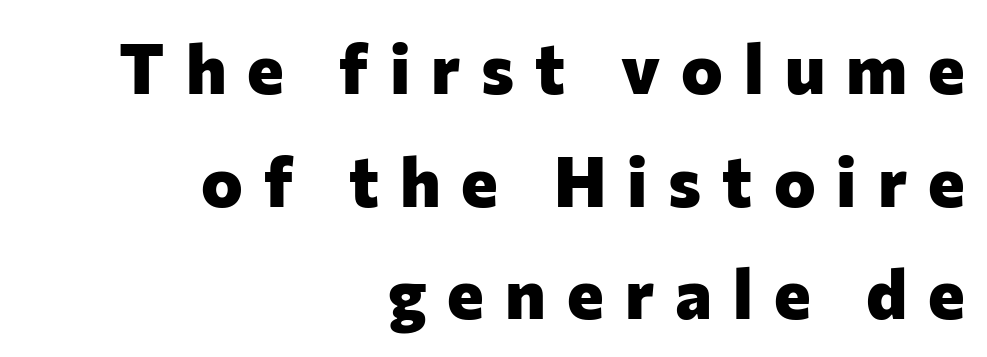
Q: Is the text bold? A: Yes.
Q: Is the text italic (slanted)? A: No, it is upright.
Q: Is the typeface a serif or a sans-serif typeface? A: Sans-serif.
Q: Is the text underlined? A: No.
Q: How is the paragraph aligned? A: Right-aligned.
Q: Is the spacing between letters normal or unusually wide? A: Unusually wide.
Q: Is the spacing between lines tight, normal or loose? A: Normal.
Q: Width (condensed, normal, or wide)? A: Normal.
Q: Stroke contrast? A: Low.
Q: x-height? A: Medium.
Q: Monospaced? A: No.
